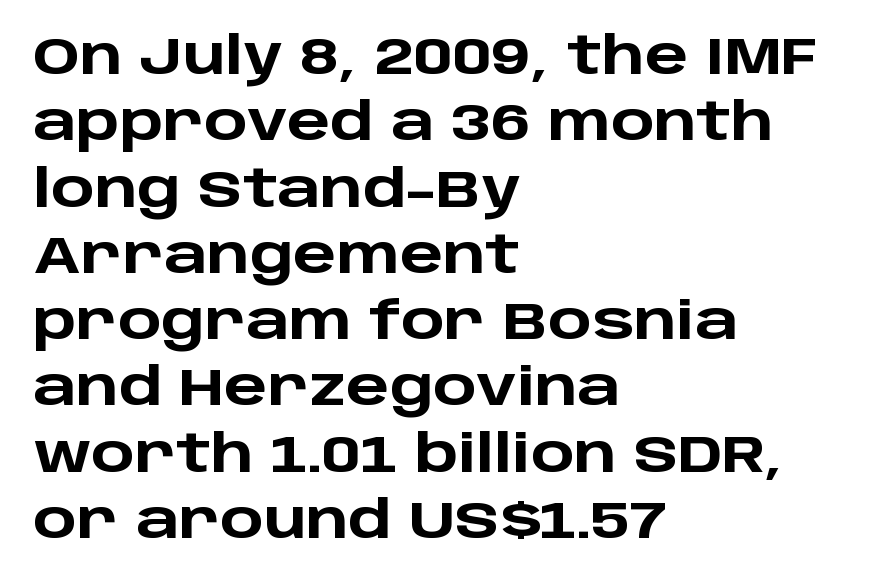
Q: Is the text bold? A: Yes.
Q: Is the text italic (slanted)? A: No, it is upright.
Q: Is the typeface a serif or a sans-serif typeface? A: Sans-serif.
Q: Is the text underlined? A: No.
Q: How is the paragraph aligned? A: Left-aligned.
Q: Is the spacing between letters normal or unusually wide? A: Normal.
Q: Is the spacing between lines tight, normal or loose? A: Normal.
Q: Width (condensed, normal, or wide)? A: Wide.
Q: Stroke contrast? A: Low.
Q: x-height? A: Large.
Q: Monospaced? A: No.
